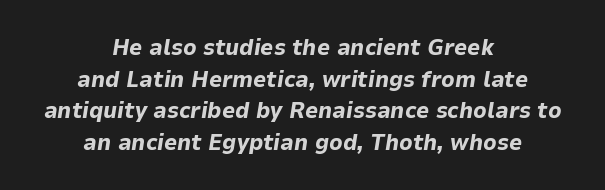
The image shows 23 px bold type, italic (leaning right); set centered, normal line spacing (1.37x), normal letter spacing, not underlined.
